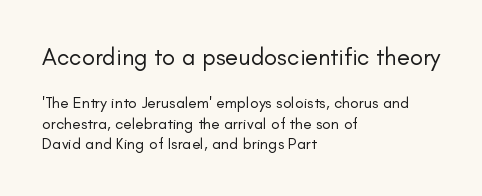
The image shows 24 px text type, upright; set left-aligned, normal line spacing (1.29x), normal letter spacing, not underlined; the first (top) block is 1.5x larger.
